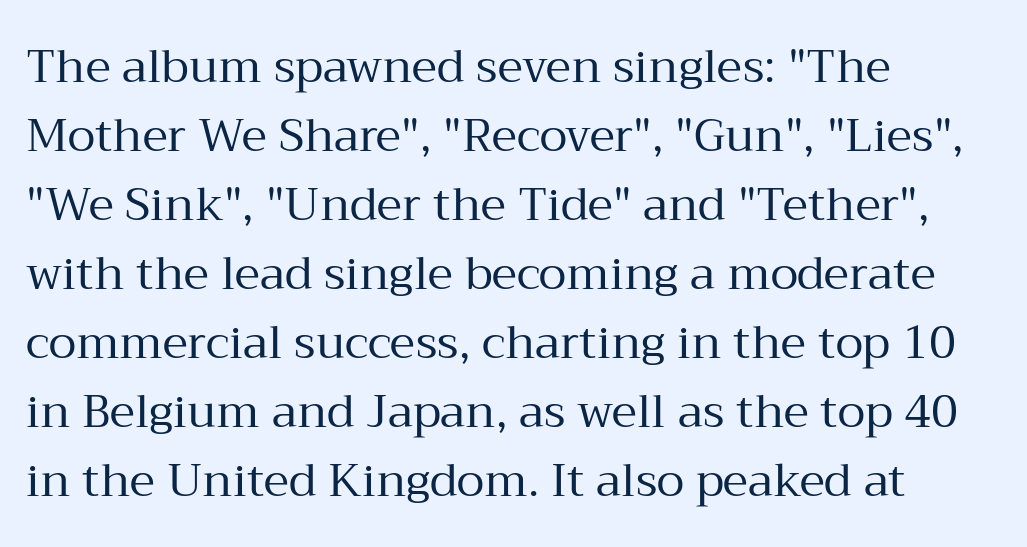
Words float on clear page, feet unadorned. This block has exactly the height ordinary leading produces. The weight tops out at a normal text grade. Typographically, this falls in the serif category. Character widths vary here, with narrow letters taking less room than wide ones. Look at the tracking — it's just the regular setting, nothing added.
